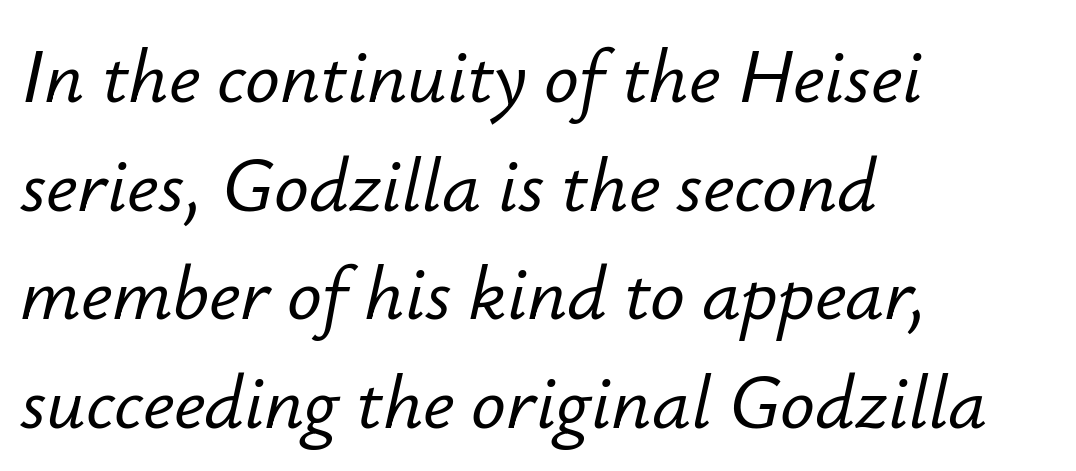
Q: Is the text italic (slanted)? A: Yes, it leans right by about 12 degrees.
Q: Is the text underlined? A: No.
Q: How is the paragraph aligned? A: Left-aligned.
Q: Is the spacing between letters normal or unusually wide? A: Normal.
Q: Is the spacing between lines tight, normal or loose? A: Normal.
Q: Width (condensed, normal, or wide)? A: Normal.
Q: Stroke contrast? A: Low.
Q: x-height? A: Small.
Q: Monospaced? A: No.
